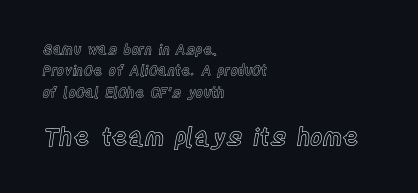
{"underline": "no", "align": "left", "line_spacing": "normal", "line_spacing_ratio": 1.53, "letter_spacing": "normal", "letter_spacing_em": 0.0, "larger_block": "second", "size_ratio": 1.71, "glyph_px": 24}
